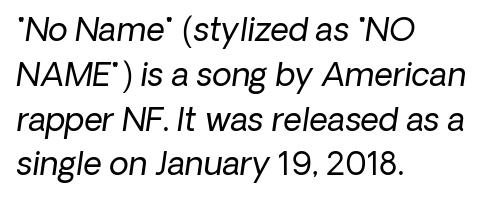
The image shows 32 px regular-weight sans-serif type; set left-aligned, normal line spacing (1.4x), normal letter spacing, not underlined; low stroke contrast and a medium x-height.
